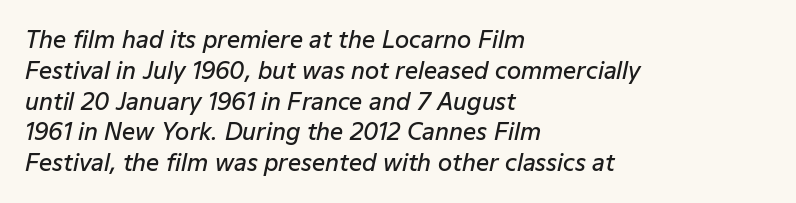
The image shows 23 px text type, italic (leaning right); set left-aligned, normal line spacing (1.34x), normal letter spacing, not underlined.
